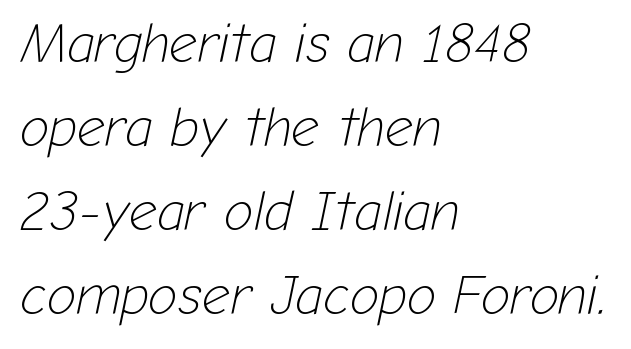
Q: Is the text bold? A: No.
Q: Is the text italic (slanted)? A: Yes, it leans right by about 12 degrees.
Q: Is the text underlined? A: No.
Q: How is the paragraph aligned? A: Left-aligned.
Q: Is the spacing between letters normal or unusually wide? A: Normal.
Q: Is the spacing between lines tight, normal or loose? A: Normal.
Q: Width (condensed, normal, or wide)? A: Normal.
Q: Stroke contrast? A: Low.
Q: x-height? A: Medium.
Q: Monospaced? A: No.
